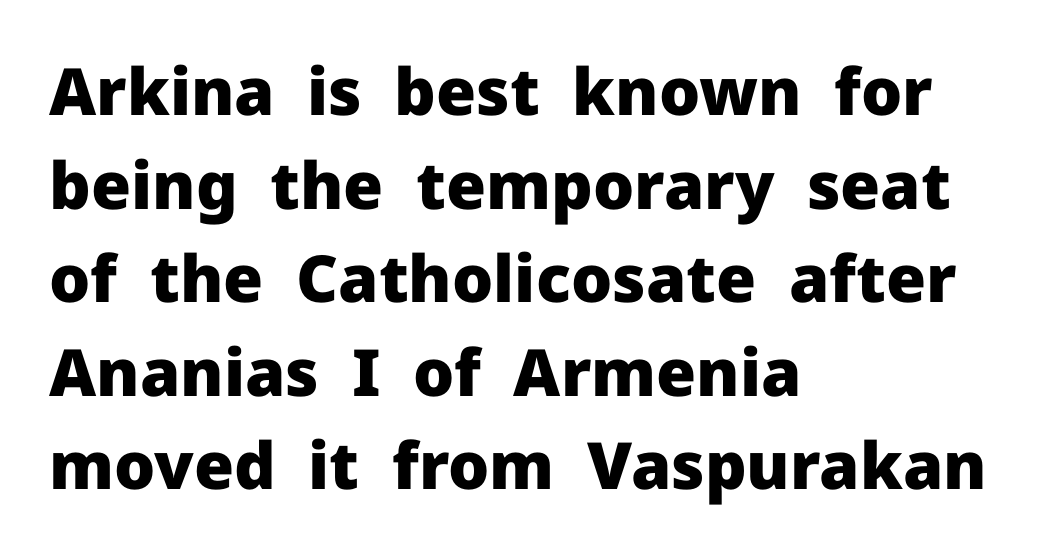
{"serif": "no", "italic": "no", "bold": "yes", "weight": "heavy", "width": "normal", "stroke_contrast": "low", "x_height": "medium", "monospaced": "no", "underline": "no", "align": "left", "line_spacing": "normal", "line_spacing_ratio": 1.44, "letter_spacing": "normal", "letter_spacing_em": 0.0, "glyph_px": 65}
